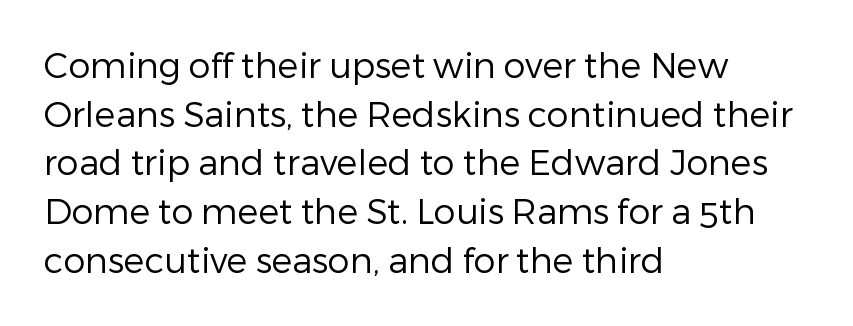
The image shows 35 px regular-weight sans-serif type, upright; set left-aligned, normal line spacing (1.39x), normal letter spacing, not underlined; low stroke contrast and a medium x-height.
